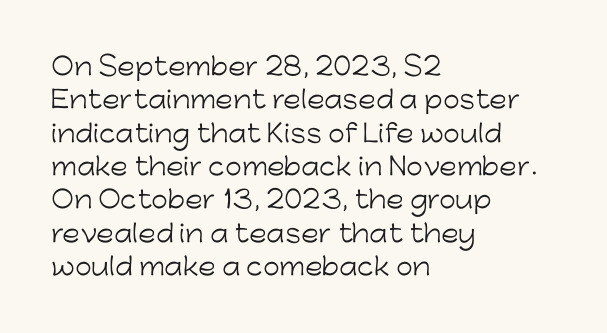
The letterforms sit at book weight or below. Posture: straight, roman, zero tilt. Tracking value appears to be zero — textbook default spacing. The passage shown stacks its lines at a standard gap. Is the block centered? No — it sits flush against the left margin. The foot of each line stays bare and open.
